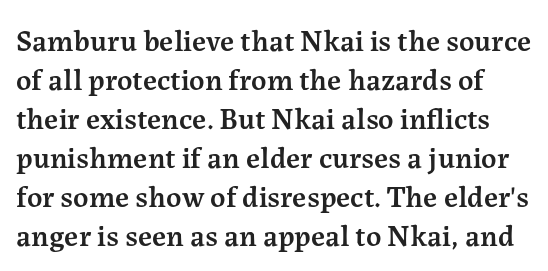
{"serif": "yes", "italic": "no", "bold": "semi", "weight": "semibold", "width": "normal", "stroke_contrast": "medium", "x_height": "medium", "monospaced": "no", "underline": "no", "line_spacing": "normal", "line_spacing_ratio": 1.3, "letter_spacing": "normal", "letter_spacing_em": 0.0, "glyph_px": 30}
